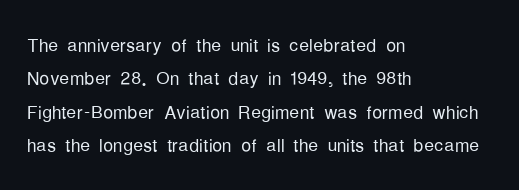
Q: Is the text bold? A: No.
Q: Is the text italic (slanted)? A: No, it is upright.
Q: Is the text underlined? A: No.
Q: How is the paragraph aligned? A: Left-aligned.
Q: Is the spacing between letters normal or unusually wide? A: Normal.
Q: Is the spacing between lines tight, normal or loose? A: Normal.
